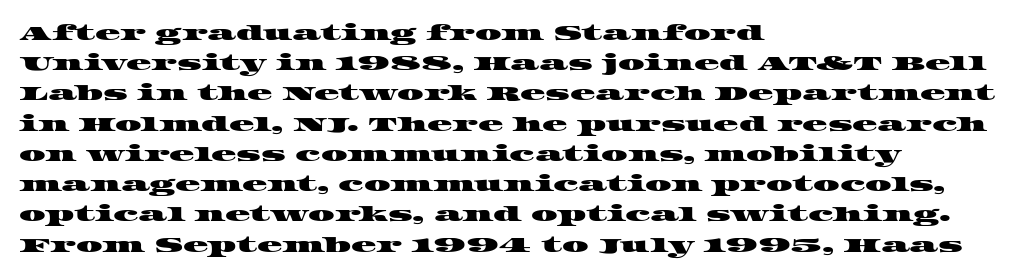
Q: Is the text underlined? A: No.
Q: How is the paragraph aligned? A: Left-aligned.
Q: Is the spacing between letters normal or unusually wide? A: Normal.
Q: Is the spacing between lines tight, normal or loose? A: Normal.
